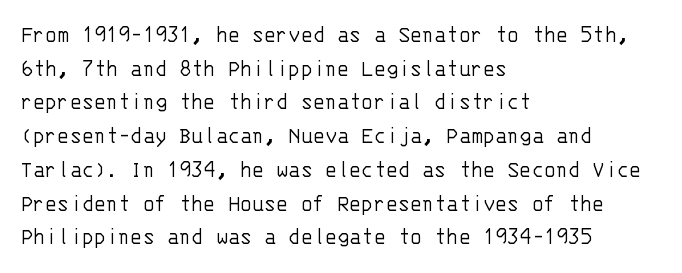
The image shows 25 px text type, upright; set left-aligned, normal line spacing (1.35x), normal letter spacing, not underlined.
